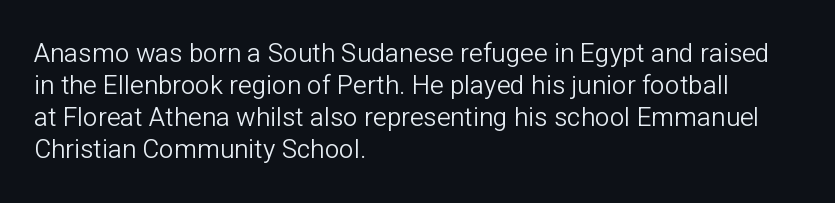
{"italic": "no", "bold": "no", "underline": "no", "align": "left", "line_spacing_ratio": 1.23, "letter_spacing": "normal", "letter_spacing_em": 0.0, "glyph_px": 26}
